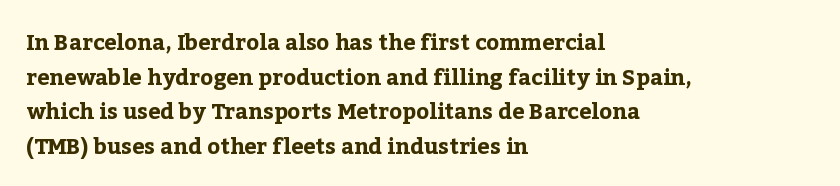
This sample uses an upright cut, with every glyph sitting square on the baseline. Whoever set this chose a conventional vertical rhythm. Students, note that the glyphs here touch the page at normal intervals. Strokes here are thick enough to call this a true bold.
